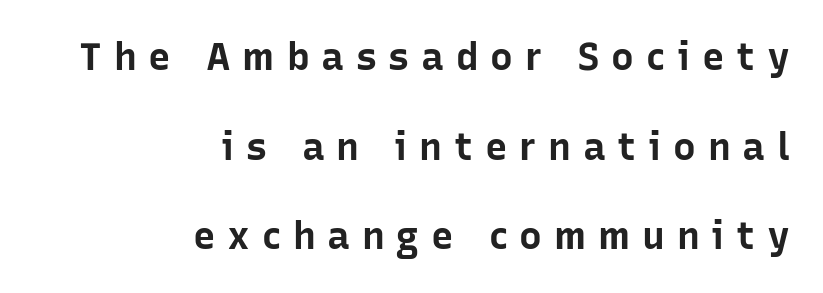
The image shows 38 px bold sans-serif type, upright; set right-aligned, loose line spacing (2.36x), unusually wide letter spacing (+0.31 em), not underlined; low stroke contrast and a medium x-height.
